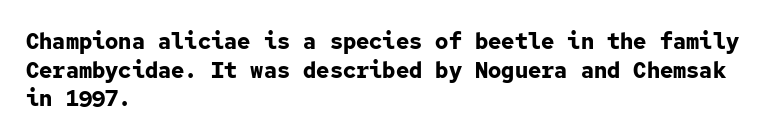
Teacher's note: observe the even left margin — that is flush-left alignment. You can tell it's not italic because the verticals are truly vertical. Words float on clear page, feet unadorned. The letterforms sit shoulder to shoulder at normal distance.
